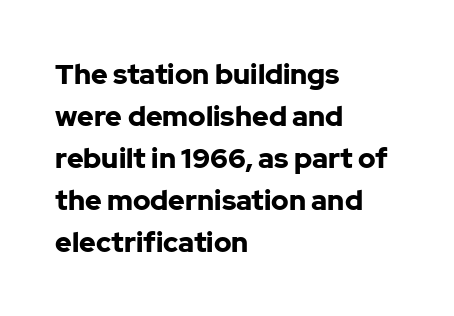
The baseline area is clear. In terms of letterspacing, this is plain default setting. Short and long lines alike share a common starting point at left. This block has exactly the height ordinary leading produces. Posture: vertical.
